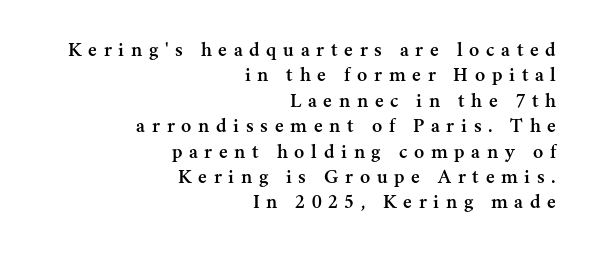
{"italic": "no", "underline": "no", "align": "right", "line_spacing_ratio": 1.21, "letter_spacing": "wide", "letter_spacing_em": 0.32, "glyph_px": 21}
